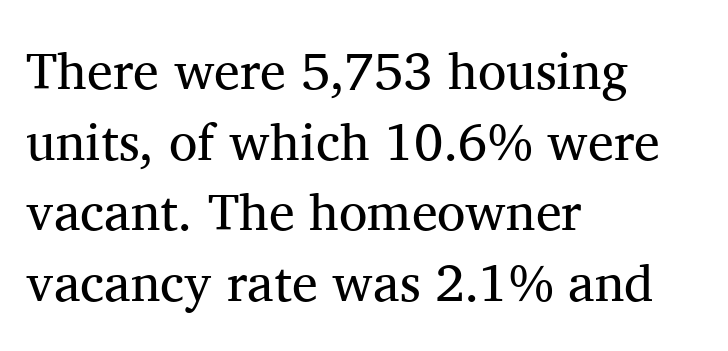
Nothing unusual about the tracking: characters are spaced as the font intends. Letters have the restrained weight of plain body copy at most. If you drew a line through each stem, it would be perfectly vertical. You could not count columns in this text — the font is proportionally spaced.
